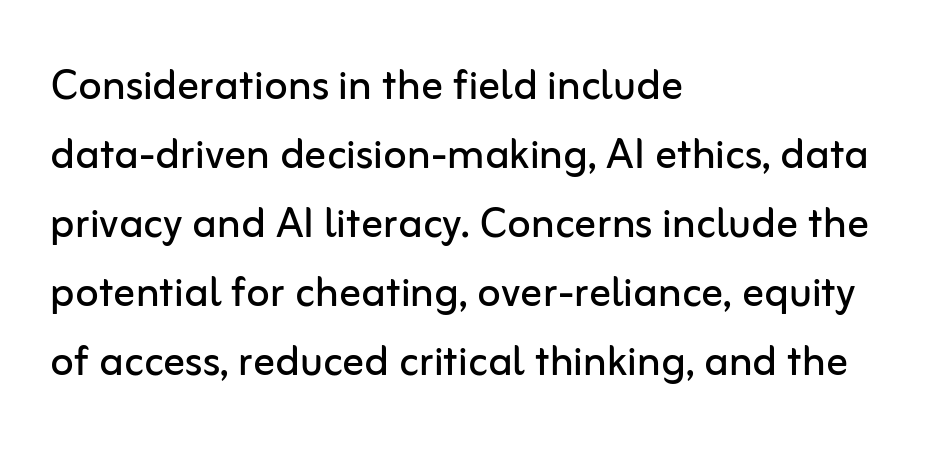
Q: Is the text bold? A: No.
Q: Is the text italic (slanted)? A: No, it is upright.
Q: Is the typeface a serif or a sans-serif typeface? A: Sans-serif.
Q: Is the text underlined? A: No.
Q: How is the paragraph aligned? A: Left-aligned.
Q: Is the spacing between letters normal or unusually wide? A: Normal.
Q: Is the spacing between lines tight, normal or loose? A: Normal.
Q: Width (condensed, normal, or wide)? A: Normal.
Q: Stroke contrast? A: Low.
Q: x-height? A: Medium.
Q: Monospaced? A: No.
